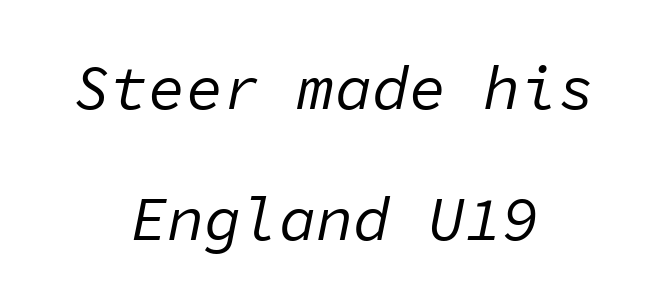
Observe the ordinary spacing: letters are neighbours, not strangers. Looks like terminal output: every glyph gets an equal slot. The typesetting does not lean heavy: it is not bold. The whole block is typeset with a tilt. Descenders hang freely into open space.
